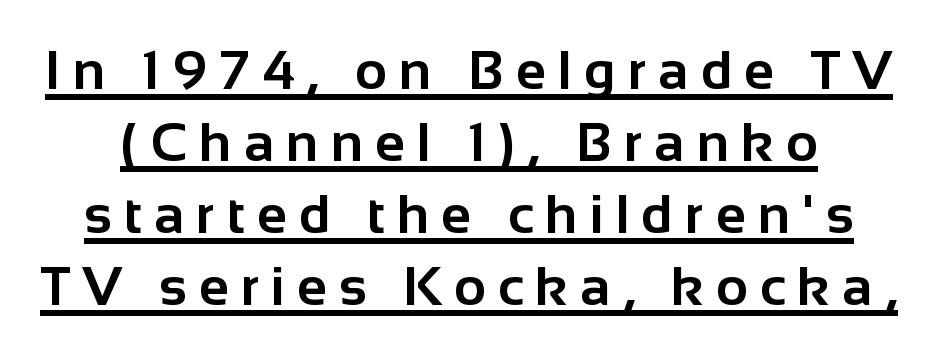
Q: Is the text bold? A: Yes.
Q: Is the text italic (slanted)? A: No, it is upright.
Q: Is the typeface a serif or a sans-serif typeface? A: Sans-serif.
Q: Is the text underlined? A: Yes.
Q: Is the spacing between letters normal or unusually wide? A: Unusually wide.
Q: Is the spacing between lines tight, normal or loose? A: Normal.
Q: Width (condensed, normal, or wide)? A: Normal.
Q: Stroke contrast? A: Low.
Q: x-height? A: Medium.
Q: Monospaced? A: No.
